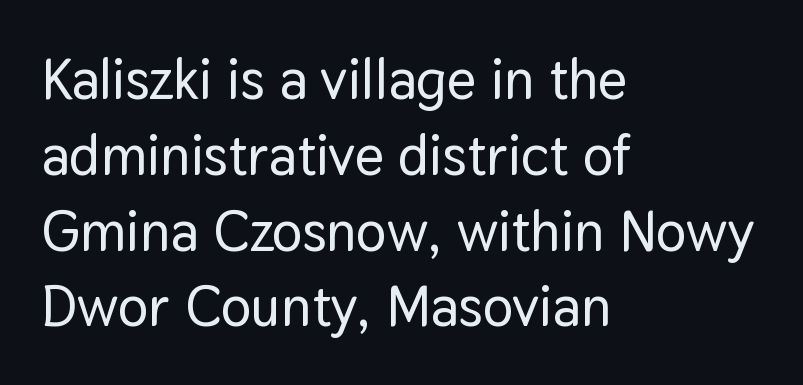
Tracking value appears to be zero — textbook default spacing. If you drew a line through each stem, it would be perfectly vertical. Glance below the letters and you will spot only blank space. A typesetter would call this leading conventional body-copy spacing. Leftover space on each line is placed entirely after the last word.
